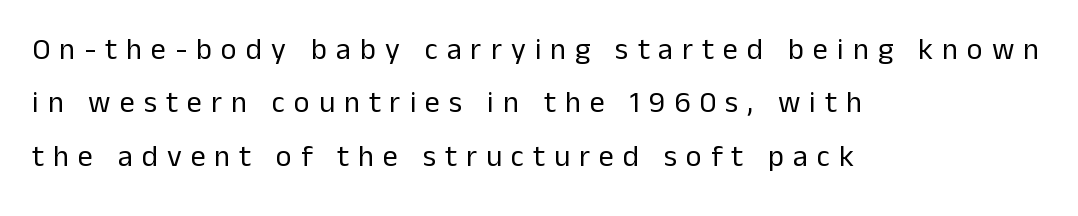
Quick note: underline off. On a weight scale, this lands at 450 or below. The letters stand upright; this is a roman face. Left-aligned paragraph, ragged on the right.
